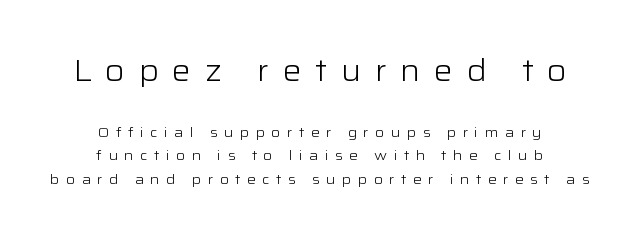
The image shows 30 px light, wide sans-serif type, upright; set centered, normal line spacing (1.69x), unusually wide letter spacing (+0.45 em), not underlined; the first (top) block is 2.14x larger; low stroke contrast and a medium x-height.
